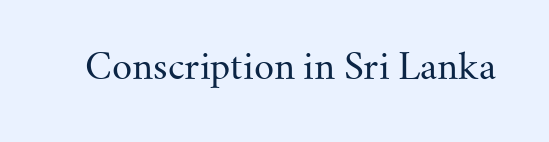
The image shows 35 px regular-weight serif type, upright; set normal letter spacing, not underlined; medium stroke contrast and a small x-height.
